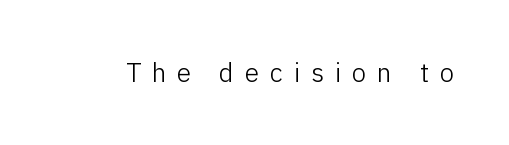
The image shows 26 px text type, upright; set unusually wide letter spacing (+0.42 em), not underlined.
